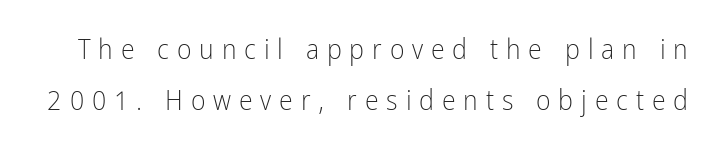
The image shows 28 px light, condensed sans-serif type, upright; set line spacing 1.83x, unusually wide letter spacing (+0.28 em), not underlined; low stroke contrast and a medium x-height.
